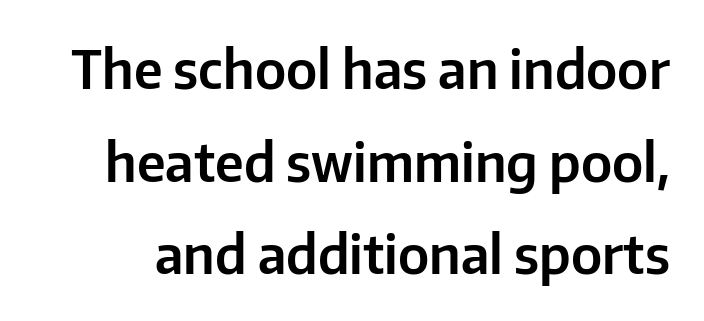
The image shows 53 px sans-serif type, upright; set line spacing 1.75x, normal letter spacing, not underlined; low stroke contrast and a medium x-height.
